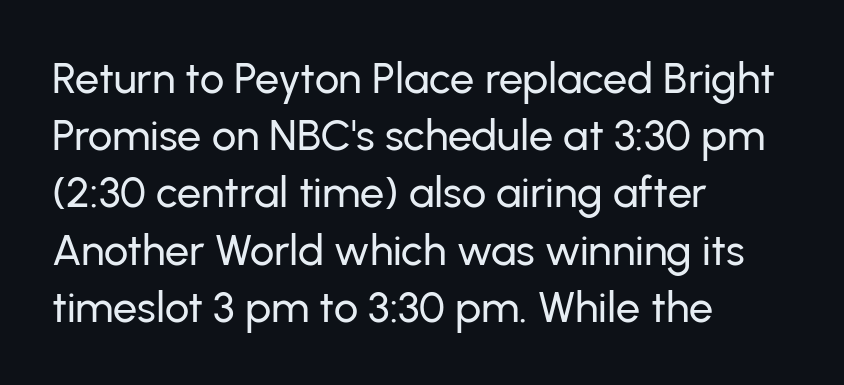
{"serif": "no", "italic": "no", "width": "normal", "stroke_contrast": "low", "x_height": "medium", "monospaced": "no", "underline": "no", "align": "left", "line_spacing": "normal", "line_spacing_ratio": 1.33, "letter_spacing": "normal", "letter_spacing_em": 0.0, "glyph_px": 43}
